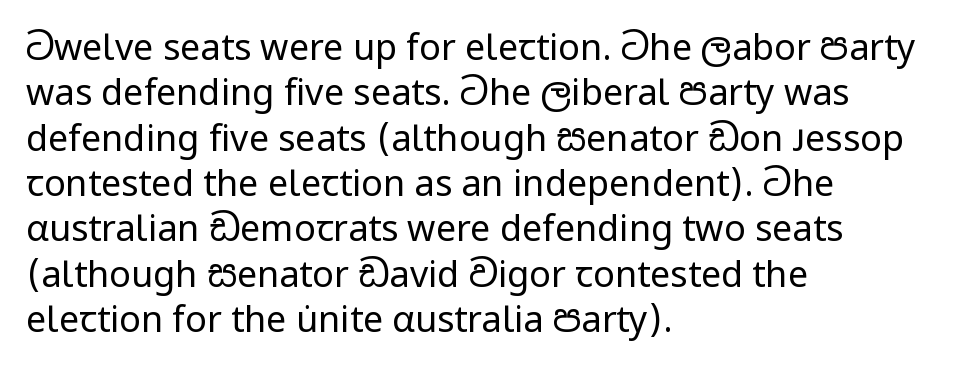
The image shows 36 px regular-weight sans-serif type, upright; set left-aligned, normal line spacing (1.26x), normal letter spacing, not underlined; low stroke contrast and a medium x-height.
